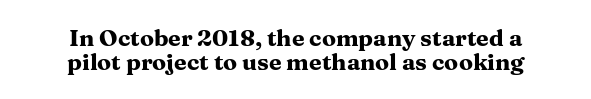
The image shows 23 px bold type, upright; set centered, tight line spacing (1.04x), normal letter spacing, not underlined.
